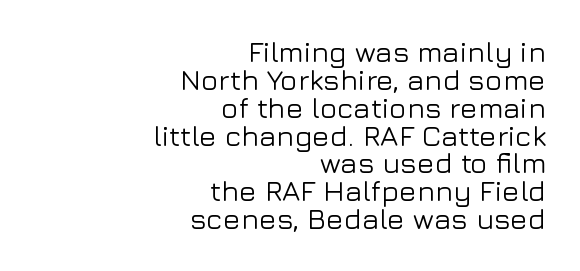
The image shows 29 px sans-serif type, upright; set right-aligned, tight line spacing (0.96x), normal letter spacing, not underlined; low stroke contrast and a medium x-height.
